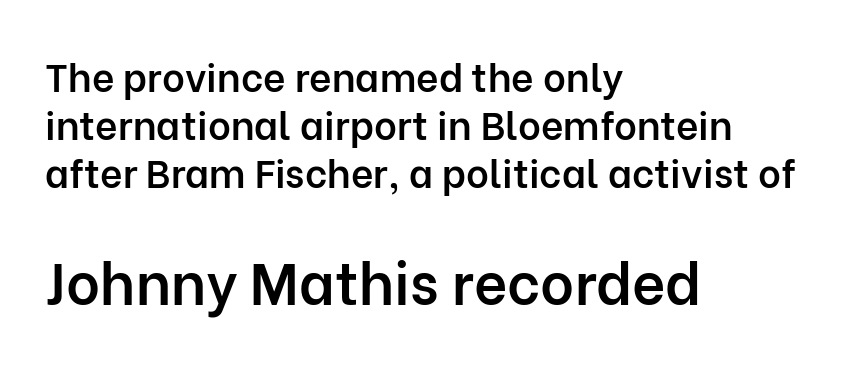
Q: Is the text bold? A: Semi-bold.
Q: Is the text italic (slanted)? A: No, it is upright.
Q: Is the typeface a serif or a sans-serif typeface? A: Sans-serif.
Q: Is the text underlined? A: No.
Q: How is the paragraph aligned? A: Left-aligned.
Q: Is the spacing between letters normal or unusually wide? A: Normal.
Q: Which block of text is set in a larger size, the first (top) or the second (bottom)? A: The second (bottom) one.
Q: Width (condensed, normal, or wide)? A: Normal.
Q: Stroke contrast? A: Low.
Q: x-height? A: Medium.
Q: Monospaced? A: No.
